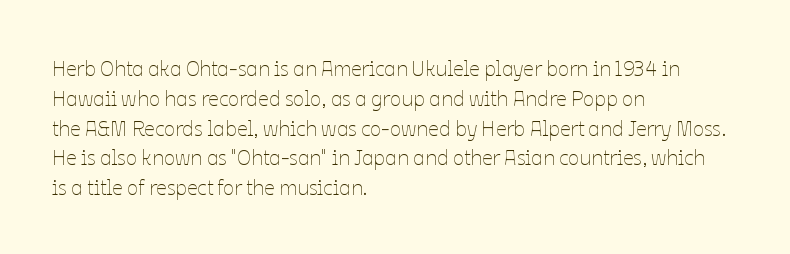
Quick note: interline space is typical. Nothing unusual about the tracking: characters are spaced as the font intends. Unmarked baselines from the first word to the last. No italicization has been applied; the sample stays upright.
